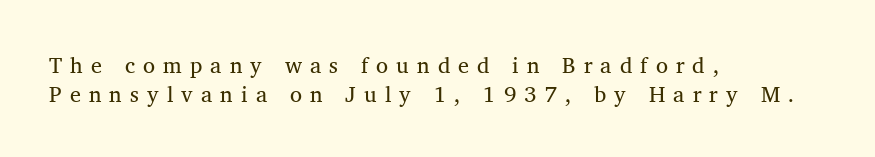
Whoever set this chose a conventional vertical rhythm. Horizontally, the lines are justified to the leading edge only. Notice how the stems are strictly vertical — no italics here. Spacing between characters has been opened up far beyond the box default. Lines of text with bare space underneath.
